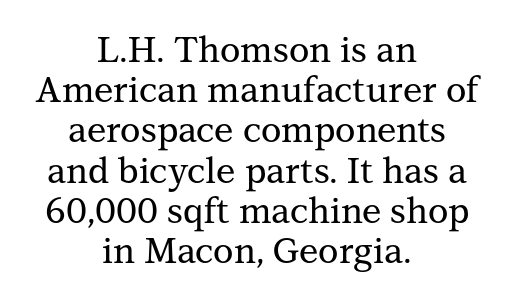
Q: Is the text italic (slanted)? A: No, it is upright.
Q: Is the typeface a serif or a sans-serif typeface? A: Serif.
Q: Is the text underlined? A: No.
Q: How is the paragraph aligned? A: Centered.
Q: Is the spacing between letters normal or unusually wide? A: Normal.
Q: Is the spacing between lines tight, normal or loose? A: Tight.
Q: Width (condensed, normal, or wide)? A: Normal.
Q: Stroke contrast? A: Medium.
Q: x-height? A: Medium.
Q: Monospaced? A: No.
